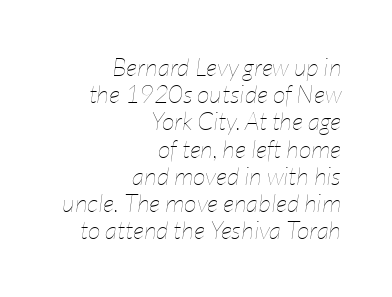
The image shows 25 px text type, italic (leaning right); set right-aligned, tight line spacing (1.09x), normal letter spacing, not underlined.
